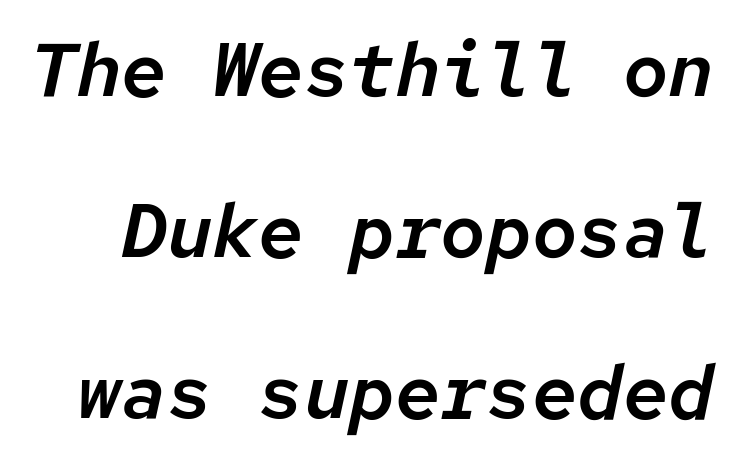
The image shows 76 px text type, italic (leaning right), monospaced; set loose line spacing (2.12x), normal letter spacing, not underlined; low stroke contrast and a medium x-height.
